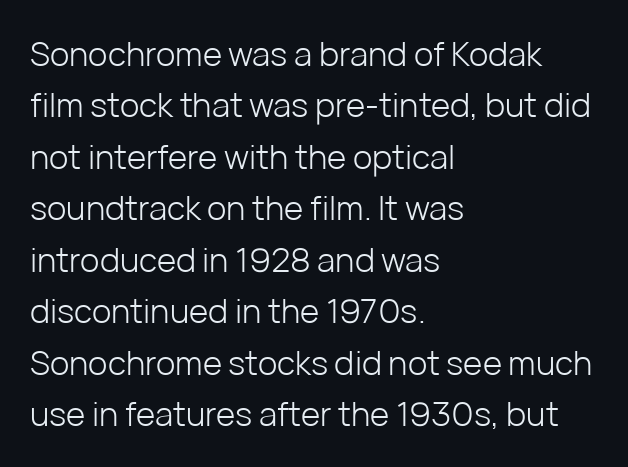
{"serif": "no", "italic": "no", "bold": "no", "weight": "light", "width": "normal", "stroke_contrast": "low", "x_height": "medium", "monospaced": "no", "underline": "no", "align": "left", "line_spacing": "normal", "line_spacing_ratio": 1.56, "letter_spacing": "normal", "letter_spacing_em": 0.0, "glyph_px": 33}
